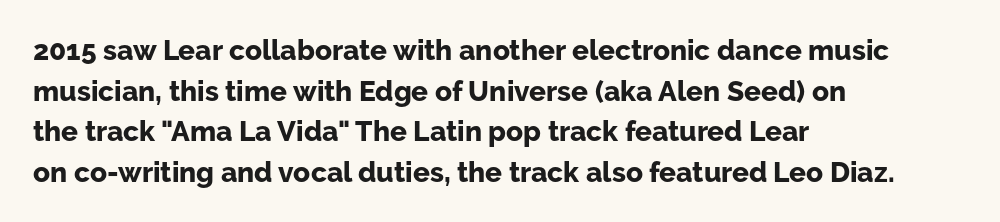
These lines are composed in type without serifs. Between one letter and the next there's only the usual sliver of space. A typesetter would call this proportional, since set widths differ per character. Regular leading. The strip under each line holds only bare page.
